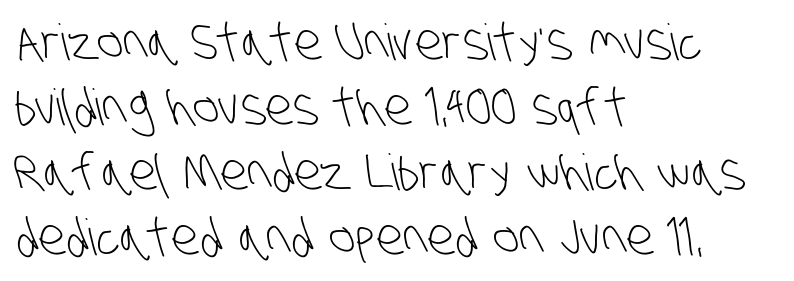
Words appear dense and cohesive because spacing is normal. Normally led — the rows are evenly, conventionally spaced. The typesetting does not lean heavy: it is not bold. Look at the bottom of the vertical strokes: they stop flat, with no serifs. This sample has the flowing, uneven cadence of proportional lettering.
